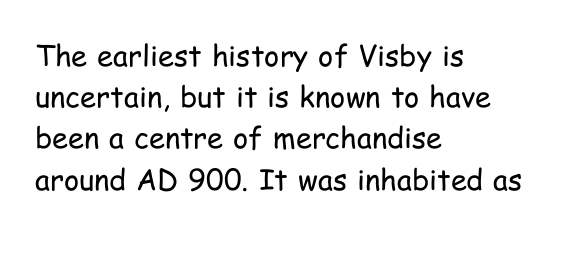
Q: Is the text bold? A: No.
Q: Is the text italic (slanted)? A: No, it is upright.
Q: Is the typeface a serif or a sans-serif typeface? A: Sans-serif.
Q: Is the text underlined? A: No.
Q: How is the paragraph aligned? A: Left-aligned.
Q: Is the spacing between letters normal or unusually wide? A: Normal.
Q: Is the spacing between lines tight, normal or loose? A: Normal.
Q: Width (condensed, normal, or wide)? A: Condensed.
Q: Stroke contrast? A: Low.
Q: x-height? A: Medium.
Q: Monospaced? A: No.
